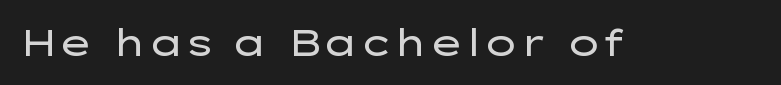
Q: Is the text bold? A: No.
Q: Is the text italic (slanted)? A: No, it is upright.
Q: Is the typeface a serif or a sans-serif typeface? A: Sans-serif.
Q: Is the text underlined? A: No.
Q: Is the spacing between letters normal or unusually wide? A: Normal.
Q: Width (condensed, normal, or wide)? A: Wide.
Q: Stroke contrast? A: Low.
Q: x-height? A: Medium.
Q: Monospaced? A: No.
